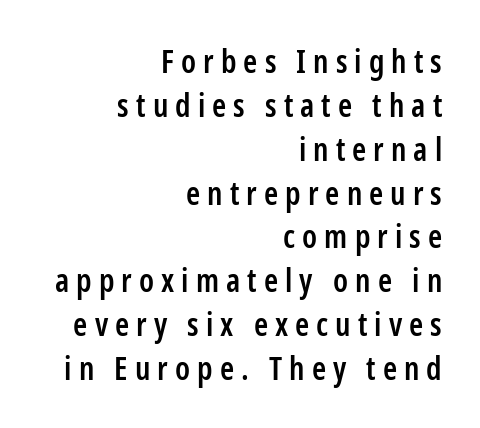
The image shows 32 px semibold, condensed sans-serif type, upright; set right-aligned, normal line spacing (1.37x), unusually wide letter spacing (+0.22 em), not underlined; low stroke contrast and a medium x-height.
